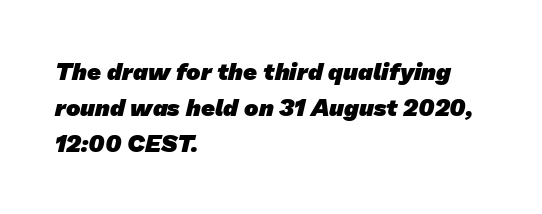
Q: Is the text bold? A: Yes.
Q: Is the text underlined? A: No.
Q: How is the paragraph aligned? A: Left-aligned.
Q: Is the spacing between letters normal or unusually wide? A: Normal.
Q: Is the spacing between lines tight, normal or loose? A: Normal.
